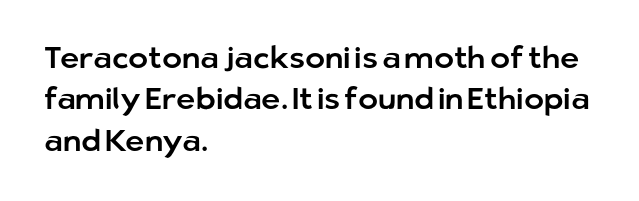
{"serif": "no", "italic": "no", "width": "normal", "stroke_contrast": "low", "x_height": "medium", "monospaced": "no", "underline": "no", "align": "left", "line_spacing": "normal", "line_spacing_ratio": 1.38, "letter_spacing": "normal", "letter_spacing_em": 0.0, "glyph_px": 30}
